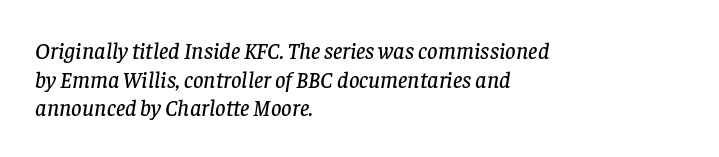
The image shows 23 px text type, italic (leaning right); set left-aligned, line spacing 1.24x, normal letter spacing, not underlined.
